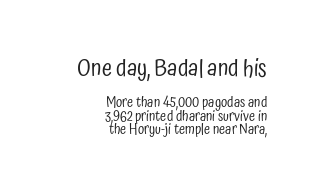
{"italic": "no", "bold": "no", "underline": "no", "align": "right", "line_spacing": "tight", "line_spacing_ratio": 0.98, "letter_spacing": "normal", "letter_spacing_em": 0.0, "larger_block": "first", "size_ratio": 1.64, "glyph_px": 23}
